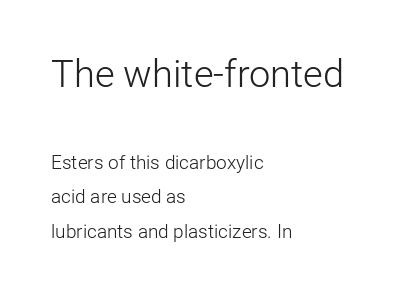
You can tell from the bare stems that sans-serif type was used. Glance below the letters and you will spot only blank space. Designer's note — italics off, roman on. Does extra space separate the letters? No, they use regular spacing. Every row of glyphs begins at an identical x-position on the left.
